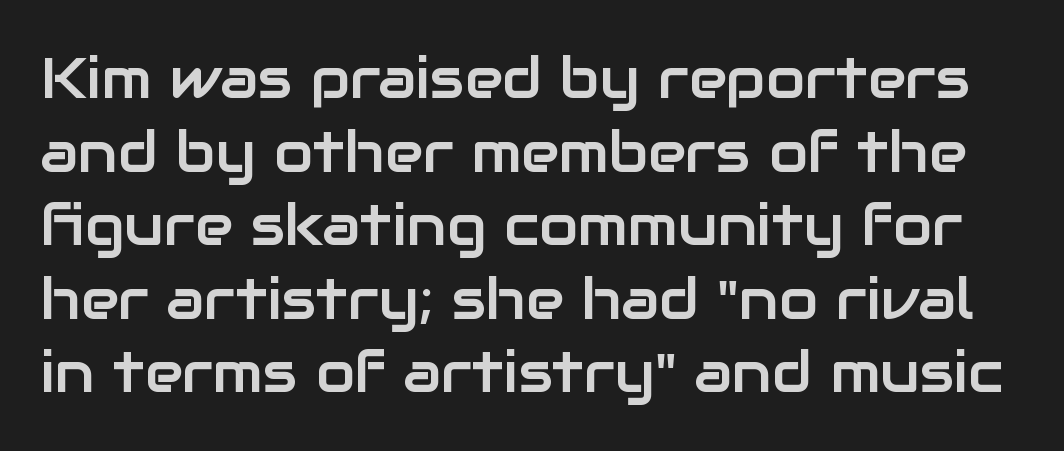
{"serif": "no", "italic": "no", "width": "normal", "stroke_contrast": "low", "x_height": "medium", "monospaced": "no", "underline": "no", "line_spacing": "normal", "line_spacing_ratio": 1.29, "letter_spacing": "normal", "letter_spacing_em": 0.0, "glyph_px": 57}
